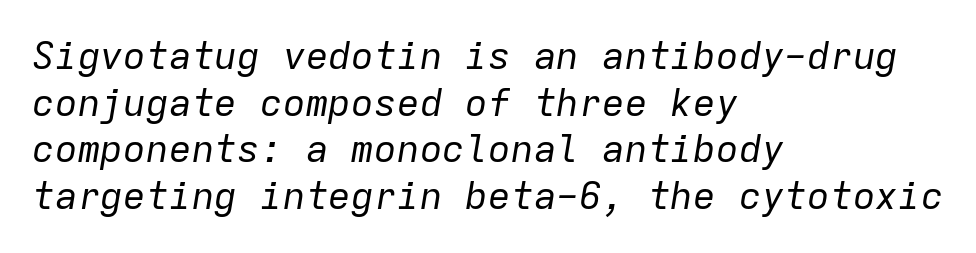
The image shows 38 px regular-weight type, italic (leaning right), monospaced; set left-aligned, line spacing 1.23x, normal letter spacing, not underlined; low stroke contrast and a medium x-height.
